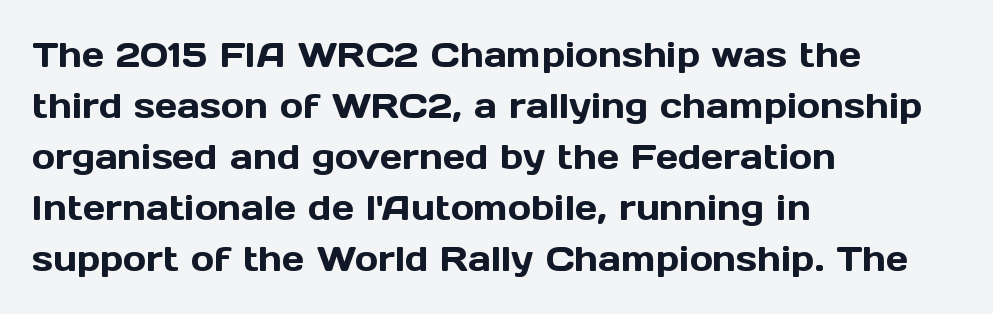
{"serif": "no", "italic": "no", "width": "normal", "x_height": "medium", "monospaced": "no", "underline": "no", "align": "left", "line_spacing": "normal", "line_spacing_ratio": 1.46, "letter_spacing": "normal", "letter_spacing_em": 0.0, "glyph_px": 35}
